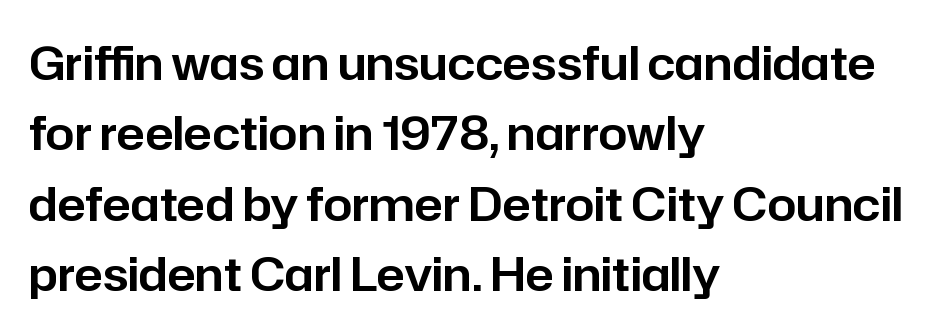
{"serif": "no", "italic": "no", "width": "normal", "stroke_contrast": "low", "x_height": "medium", "monospaced": "no", "underline": "no", "align": "left", "line_spacing": "normal", "line_spacing_ratio": 1.53, "letter_spacing": "normal", "letter_spacing_em": 0.0, "glyph_px": 46}
